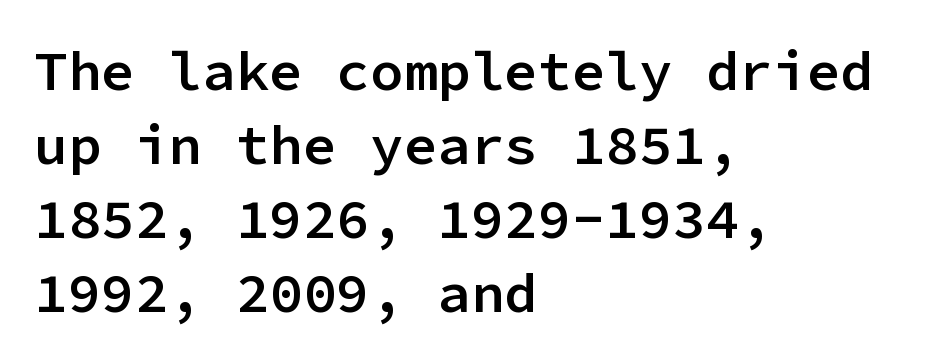
Note the uniform advance width — an 'i' takes as much space as an 'm'. Default kerning and tracking; the words read as compact shapes. Ascenders rise straight up at ninety degrees. Interline gaps are of average width in this sample.
